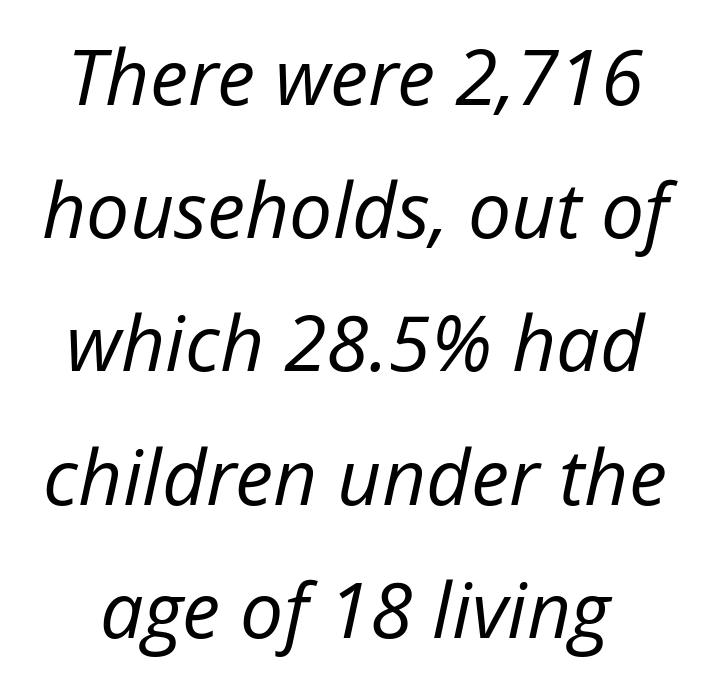
Q: Is the text bold? A: No.
Q: Is the text italic (slanted)? A: Yes, it leans right by about 12 degrees.
Q: Is the text underlined? A: No.
Q: Is the spacing between letters normal or unusually wide? A: Normal.
Q: Width (condensed, normal, or wide)? A: Normal.
Q: Stroke contrast? A: Low.
Q: x-height? A: Medium.
Q: Monospaced? A: No.
